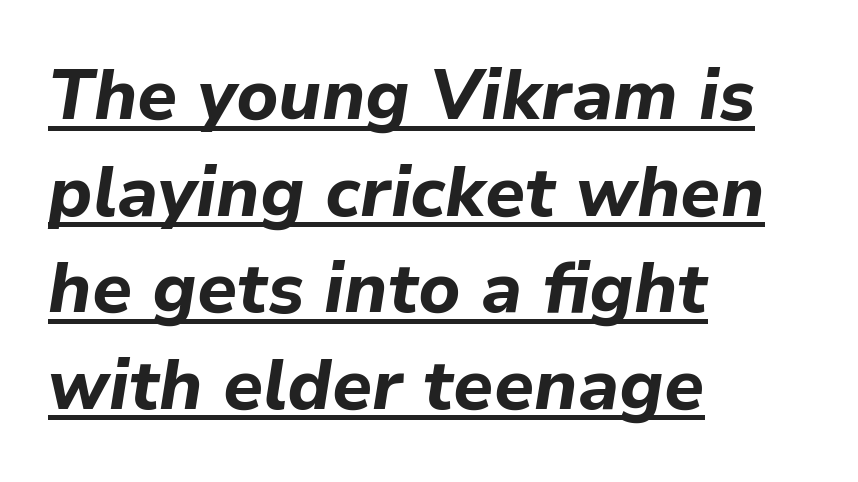
The image shows 70 px bold type, italic (leaning right); set left-aligned, normal line spacing (1.38x), normal letter spacing, underlined; low stroke contrast and a medium x-height.
